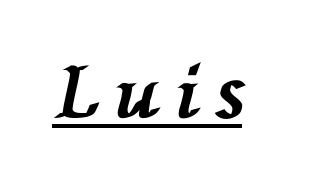
The image shows 71 px bold type, italic (leaning left); set unusually wide letter spacing (+0.23 em), underlined; medium stroke contrast and a medium x-height.
